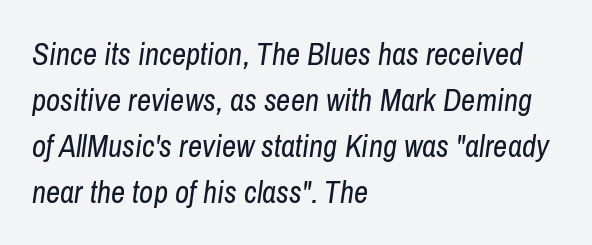
Q: Is the text bold? A: No.
Q: Is the text italic (slanted)? A: Yes, it leans right by about 8 degrees.
Q: Is the text underlined? A: No.
Q: How is the paragraph aligned? A: Left-aligned.
Q: Is the spacing between letters normal or unusually wide? A: Normal.
Q: Is the spacing between lines tight, normal or loose? A: Normal.
Q: Width (condensed, normal, or wide)? A: Condensed.
Q: Stroke contrast? A: Low.
Q: x-height? A: Medium.
Q: Monospaced? A: No.
